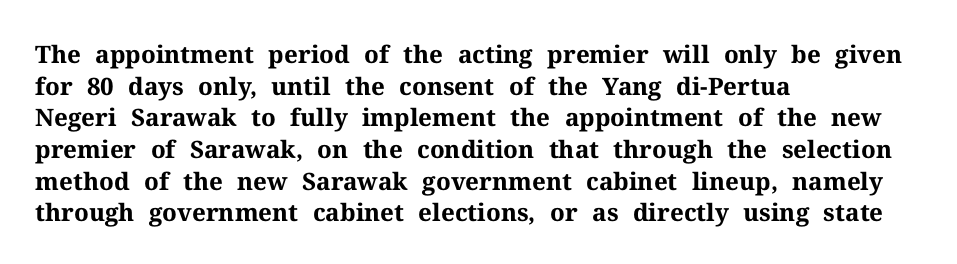
The image shows 24 px bold type, upright; set left-aligned, normal line spacing (1.32x), normal letter spacing, not underlined.
